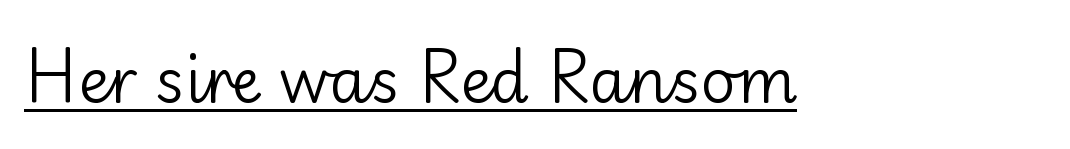
{"serif": "no", "italic": "no", "bold": "no", "weight": "regular", "width": "normal", "stroke_contrast": "low", "x_height": "small", "monospaced": "no", "underline": "yes", "letter_spacing": "normal", "letter_spacing_em": 0.0, "glyph_px": 61}
